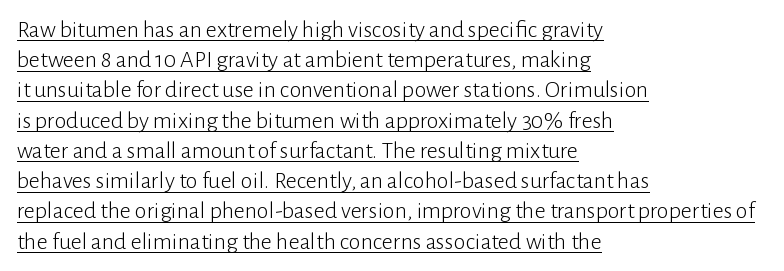
The image shows 24 px text type, upright; set left-aligned, normal line spacing (1.26x), normal letter spacing, underlined.
